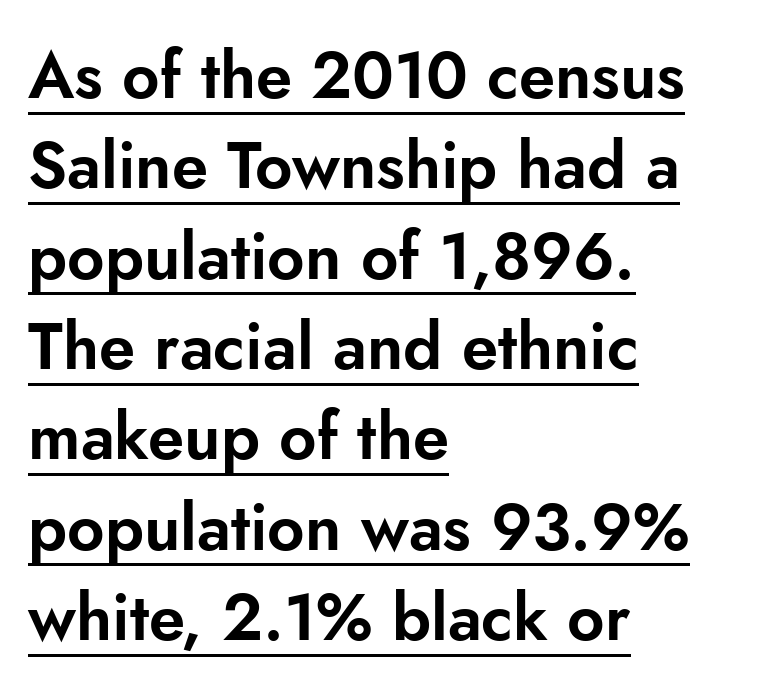
{"serif": "no", "italic": "no", "width": "normal", "stroke_contrast": "low", "x_height": "small", "monospaced": "no", "underline": "yes", "align": "left", "line_spacing": "normal", "line_spacing_ratio": 1.39, "letter_spacing": "normal", "letter_spacing_em": 0.0, "glyph_px": 65}
